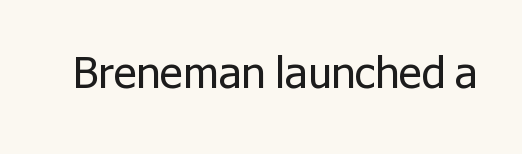
{"serif": "no", "italic": "no", "bold": "no", "weight": "regular", "width": "normal", "stroke_contrast": "low", "x_height": "medium", "monospaced": "no", "underline": "no", "letter_spacing": "normal", "letter_spacing_em": 0.0, "glyph_px": 43}
